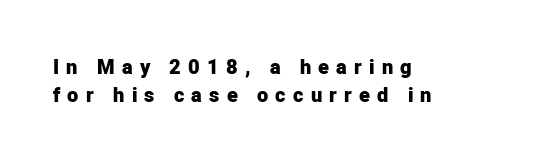
Q: Is the text bold? A: Yes.
Q: Is the text italic (slanted)? A: No, it is upright.
Q: Is the text underlined? A: No.
Q: How is the paragraph aligned? A: Left-aligned.
Q: Is the spacing between letters normal or unusually wide? A: Unusually wide.
Q: Is the spacing between lines tight, normal or loose? A: Normal.
